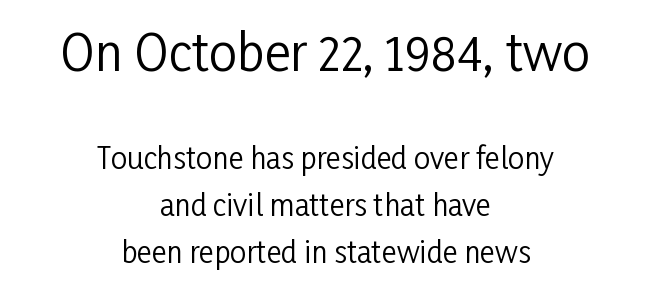
The image shows 50 px regular-weight, condensed sans-serif type, upright; set centered, normal line spacing (1.61x), normal letter spacing, not underlined; the first (top) block is 1.72x larger; low stroke contrast and a medium x-height.
